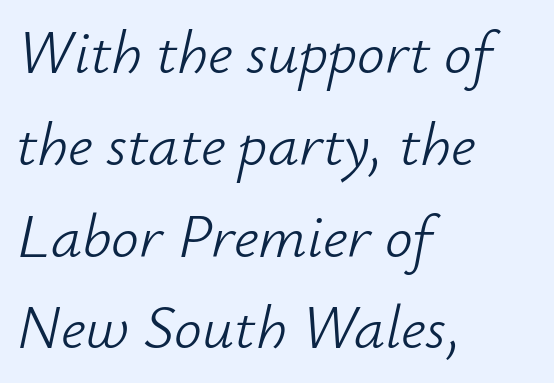
{"italic": "yes", "lean": "right", "slant_degrees": 12, "bold": "no", "weight": "light", "width": "normal", "stroke_contrast": "low", "x_height": "small", "monospaced": "no", "underline": "no", "align": "left", "line_spacing": "normal", "line_spacing_ratio": 1.48, "letter_spacing": "normal", "letter_spacing_em": 0.0, "glyph_px": 62}
